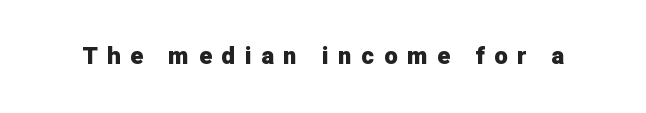
Q: Is the text bold? A: Yes.
Q: Is the text italic (slanted)? A: No, it is upright.
Q: Is the text underlined? A: No.
Q: Is the spacing between letters normal or unusually wide? A: Unusually wide.
